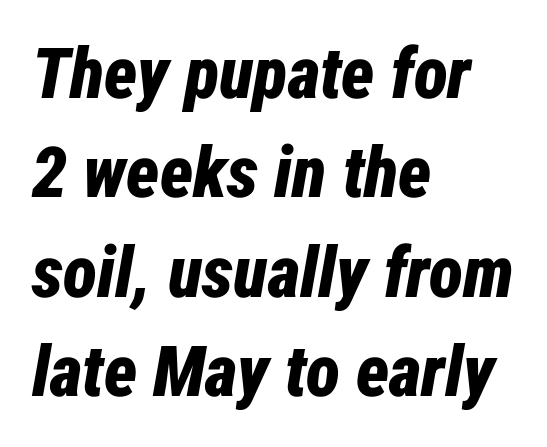
{"italic": "yes", "lean": "right", "slant_degrees": 12, "bold": "yes", "weight": "bold", "width": "condensed", "stroke_contrast": "low", "x_height": "medium", "monospaced": "no", "underline": "no", "align": "left", "line_spacing": "normal", "line_spacing_ratio": 1.4, "letter_spacing": "normal", "letter_spacing_em": 0.0, "glyph_px": 71}
